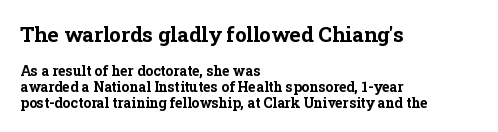
{"italic": "no", "bold": "yes", "underline": "no", "align": "left", "line_spacing": "tight", "line_spacing_ratio": 1.14, "letter_spacing": "normal", "letter_spacing_em": 0.0, "larger_block": "first", "size_ratio": 1.5, "glyph_px": 21}
